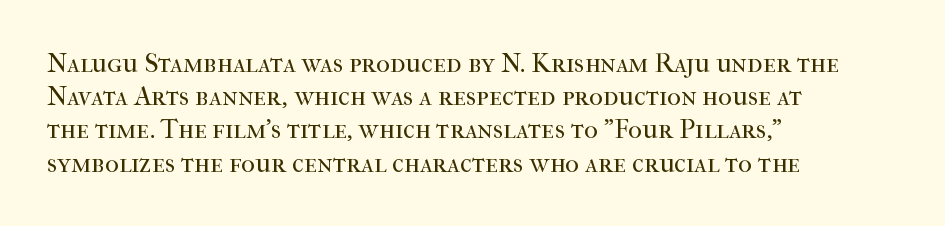
Q: Is the text bold? A: No.
Q: Is the text italic (slanted)? A: No, it is upright.
Q: Is the text underlined? A: No.
Q: How is the paragraph aligned? A: Left-aligned.
Q: Is the spacing between letters normal or unusually wide? A: Normal.
